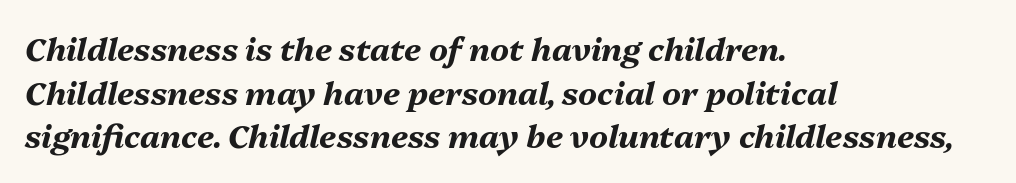
Thick stems and heavy bowls — unmistakably bold. This sample uses an oblique cut, with every glyph tilted off the vertical. The rag falls on the right side of this text block. Is this a fixed-width face? No — the glyphs have proportional, varying widths.
